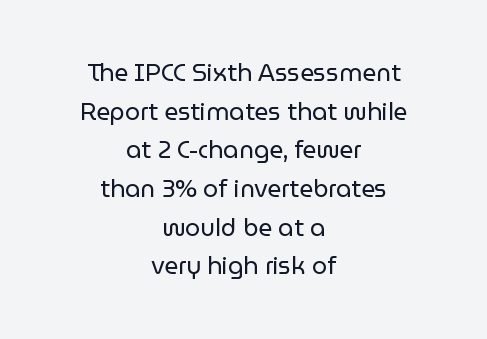
Q: Is the text bold? A: No.
Q: Is the text italic (slanted)? A: No, it is upright.
Q: Is the text underlined? A: No.
Q: How is the paragraph aligned? A: Centered.
Q: Is the spacing between letters normal or unusually wide? A: Normal.
Q: Is the spacing between lines tight, normal or loose? A: Normal.
